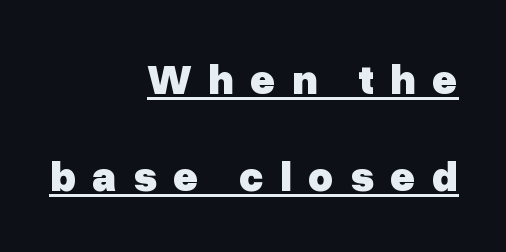
{"serif": "no", "italic": "no", "bold": "yes", "weight": "heavy", "width": "normal", "stroke_contrast": "low", "x_height": "medium", "monospaced": "no", "underline": "yes", "align": "right", "line_spacing": "loose", "line_spacing_ratio": 2.26, "letter_spacing": "wide", "letter_spacing_em": 0.37, "glyph_px": 43}
